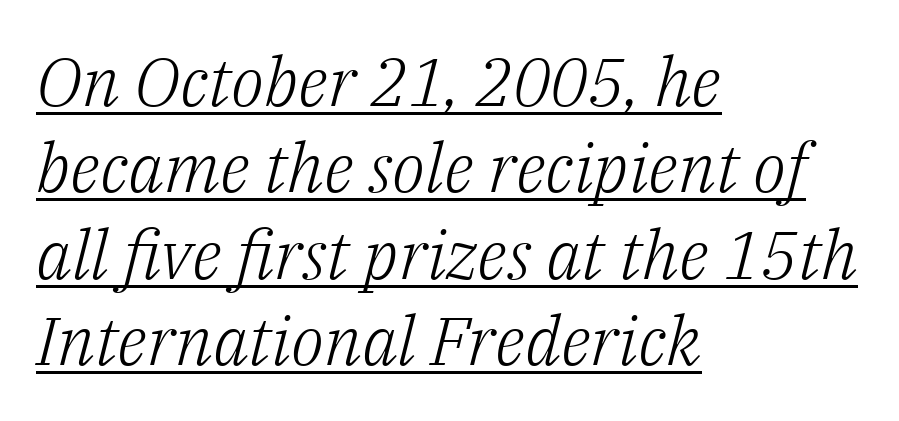
Q: Is the text bold? A: No.
Q: Is the text italic (slanted)? A: Yes, it leans right by about 14 degrees.
Q: Is the typeface a serif or a sans-serif typeface? A: Serif.
Q: Is the text underlined? A: Yes.
Q: How is the paragraph aligned? A: Left-aligned.
Q: Is the spacing between letters normal or unusually wide? A: Normal.
Q: Is the spacing between lines tight, normal or loose? A: Normal.
Q: Width (condensed, normal, or wide)? A: Normal.
Q: Stroke contrast? A: Low.
Q: x-height? A: Medium.
Q: Monospaced? A: No.
